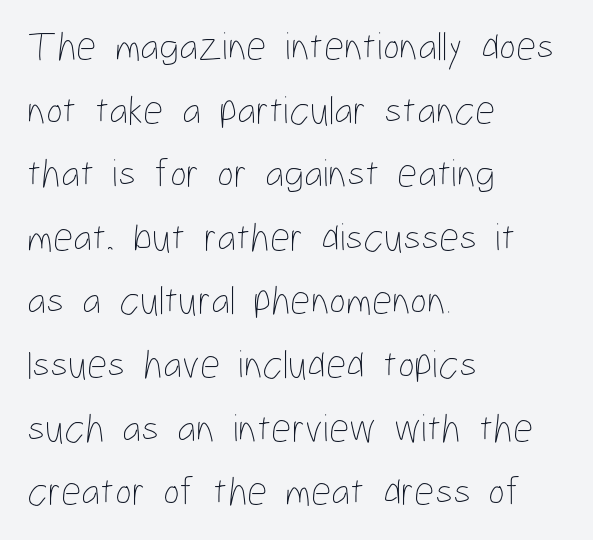
The image shows 40 px thin, condensed type, upright; set left-aligned, normal line spacing (1.59x), normal letter spacing, not underlined; low stroke contrast and a medium x-height.
